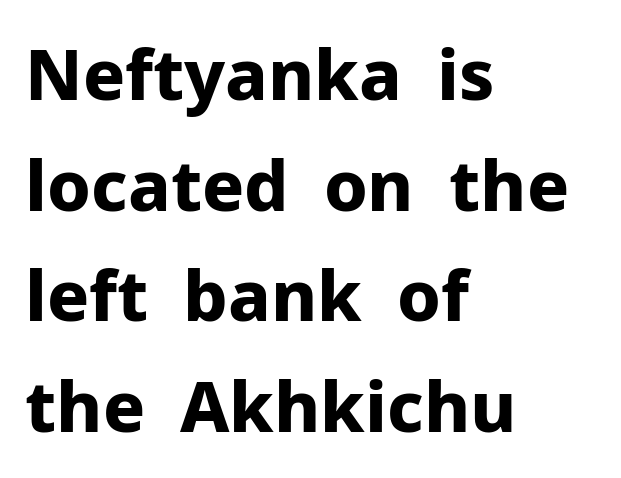
{"serif": "no", "italic": "no", "bold": "yes", "weight": "bold", "width": "normal", "stroke_contrast": "low", "x_height": "medium", "monospaced": "no", "underline": "no", "align": "left", "line_spacing": "normal", "line_spacing_ratio": 1.58, "letter_spacing": "normal", "letter_spacing_em": 0.0, "glyph_px": 70}
